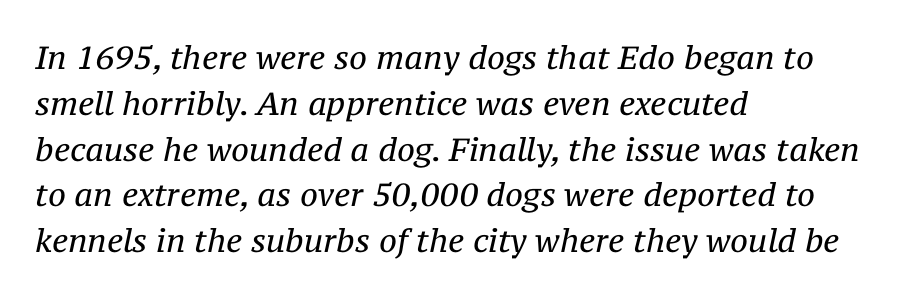
Q: Is the text bold? A: No.
Q: Is the text italic (slanted)? A: Yes, it leans right by about 12 degrees.
Q: Is the typeface a serif or a sans-serif typeface? A: Serif.
Q: Is the text underlined? A: No.
Q: How is the paragraph aligned? A: Left-aligned.
Q: Is the spacing between letters normal or unusually wide? A: Normal.
Q: Is the spacing between lines tight, normal or loose? A: Normal.
Q: Width (condensed, normal, or wide)? A: Normal.
Q: Stroke contrast? A: Medium.
Q: x-height? A: Medium.
Q: Monospaced? A: No.
